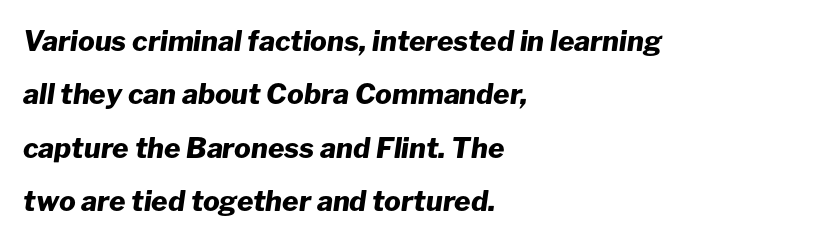
Every letter is thick-stroked: bold, no question. Does extra space separate the letters? No, they use regular spacing. Is the block centered? No — it sits flush against the left margin. The vertical gap from one line to the next is large. The passage shown is not underscored anywhere. Here the designer chose a conventional face with non-uniform glyph widths.
